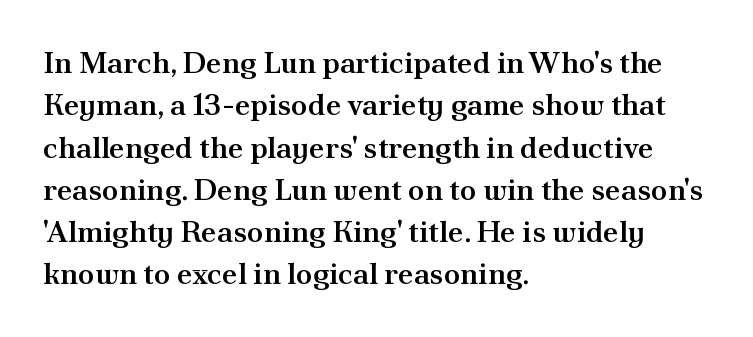
{"serif": "yes", "italic": "no", "bold": "semi", "weight": "semibold", "width": "normal", "stroke_contrast": "medium", "x_height": "small", "monospaced": "no", "underline": "no", "align": "left", "line_spacing": "normal", "line_spacing_ratio": 1.41, "letter_spacing": "normal", "letter_spacing_em": 0.0, "glyph_px": 30}
